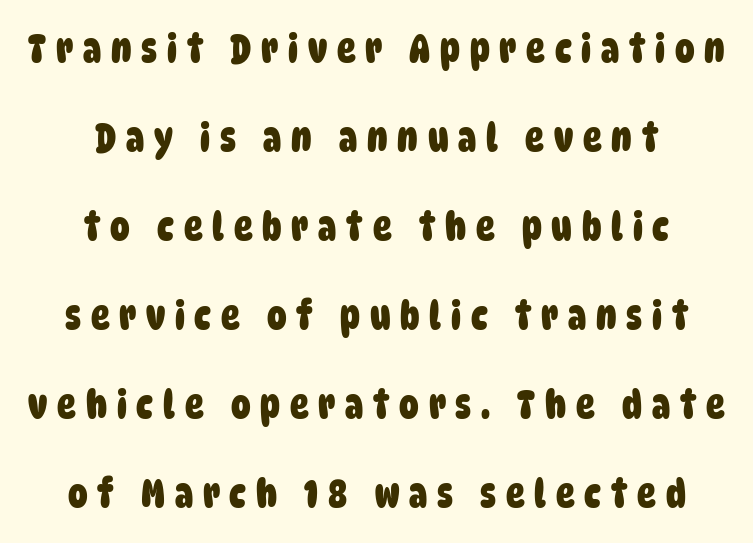
{"serif": "no", "bold": "yes", "weight": "heavy", "width": "condensed", "stroke_contrast": "low", "x_height": "large", "monospaced": "no", "underline": "no", "align": "center", "line_spacing": "loose", "line_spacing_ratio": 2.28, "letter_spacing": "wide", "letter_spacing_em": 0.25, "glyph_px": 39}
